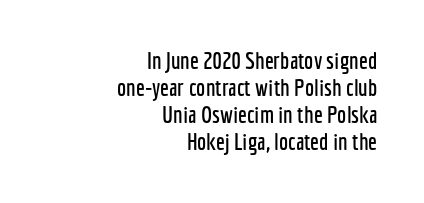
The image shows 23 px text type, upright; set right-aligned, line spacing 1.18x, normal letter spacing, not underlined.
